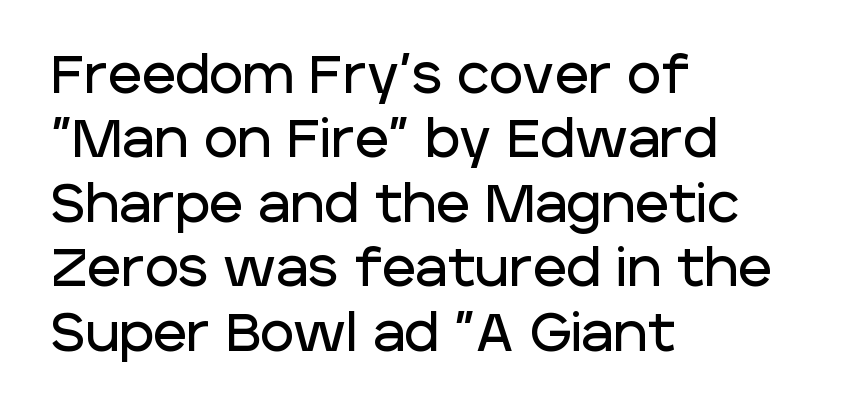
The baseline area is clear. Notice how the passage keeps a crisp vertical edge on the left only. The letters sit at their default tracking, neither squeezed nor spread. This sample has the flowing, uneven cadence of proportional lettering. The designer went with a sans here, leaving each stem footless. Every stem runs plumb, perpendicular to the baseline.
